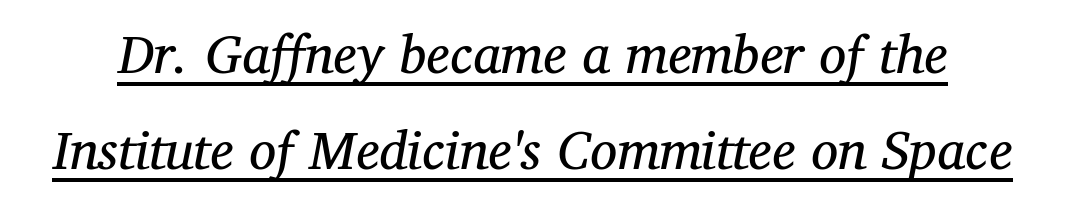
Looks like regular typesetting: each glyph gets only the width it needs. Serifs: yes, visible at the terminals of the letterforms. Students, note that the glyphs here touch the page at normal intervals. Notice how a bar underscores the lettering throughout. If you drew a line through each stem, it would be angled.
